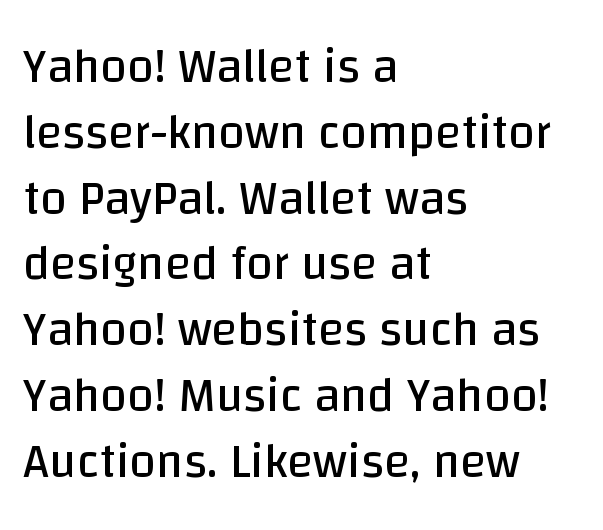
Check the space under the baseline: it is left empty. These lines were composed using upright roman letters. Note the varied advance widths — an 'i' is clearly narrower than an 'm'. These lines are composed in type without serifs.
